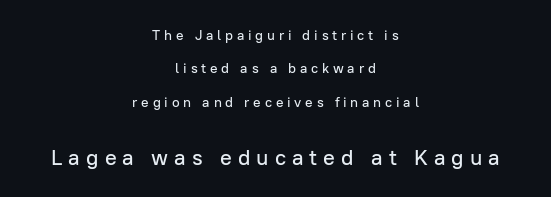
{"italic": "no", "underline": "no", "align": "center", "line_spacing": "loose", "line_spacing_ratio": 2.38, "letter_spacing": "wide", "letter_spacing_em": 0.27, "larger_block": "second", "size_ratio": 1.57, "glyph_px": 22}
